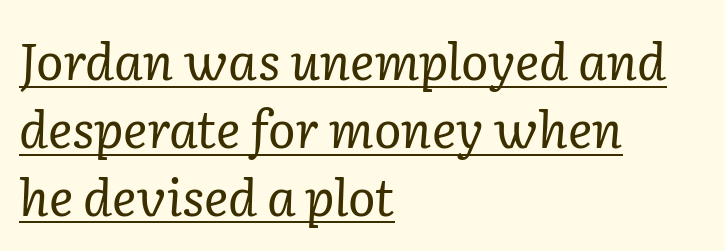
{"serif": "yes", "italic": "yes", "lean": "right", "slant_degrees": 2, "bold": "no", "weight": "regular", "width": "normal", "stroke_contrast": "low", "x_height": "medium", "monospaced": "no", "underline": "yes", "align": "left", "line_spacing": "normal", "line_spacing_ratio": 1.33, "letter_spacing": "normal", "letter_spacing_em": 0.0, "glyph_px": 51}
